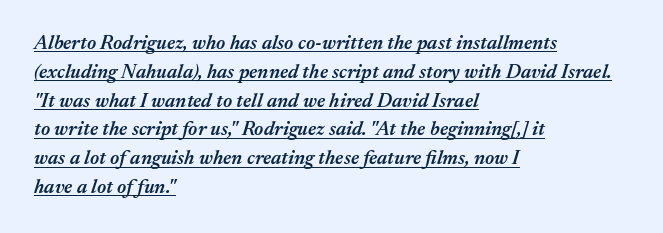
The passage shown leans; its letterforms are oblique. The type is set solid horizontally, with unmodified tracking. A rule runs beneath these lines of type. This sample keeps an unexceptional amount of space between lines. Look at the stroke-to-counter ratio: somewhat heavy, a semibold. If you drew a ruler down the left edge, every line would touch it.
